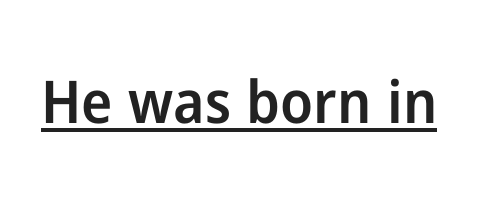
The type family on display is of the sans-serif kind. These characters rest on top of a visible drawn line. In terms of posture, this sample is upright. The font is running at a semibold setting, under full bold. Here the designer chose a conventional face with non-uniform glyph widths.
